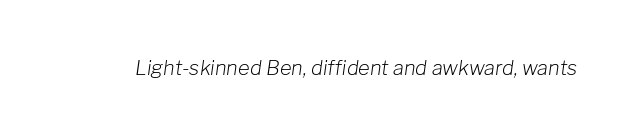
Type without underlining. This rendering leaves character spacing at its baseline value. Each stroke keeps to a modest, everyday thickness or less. There's an unmistakable incline to the writing here.
